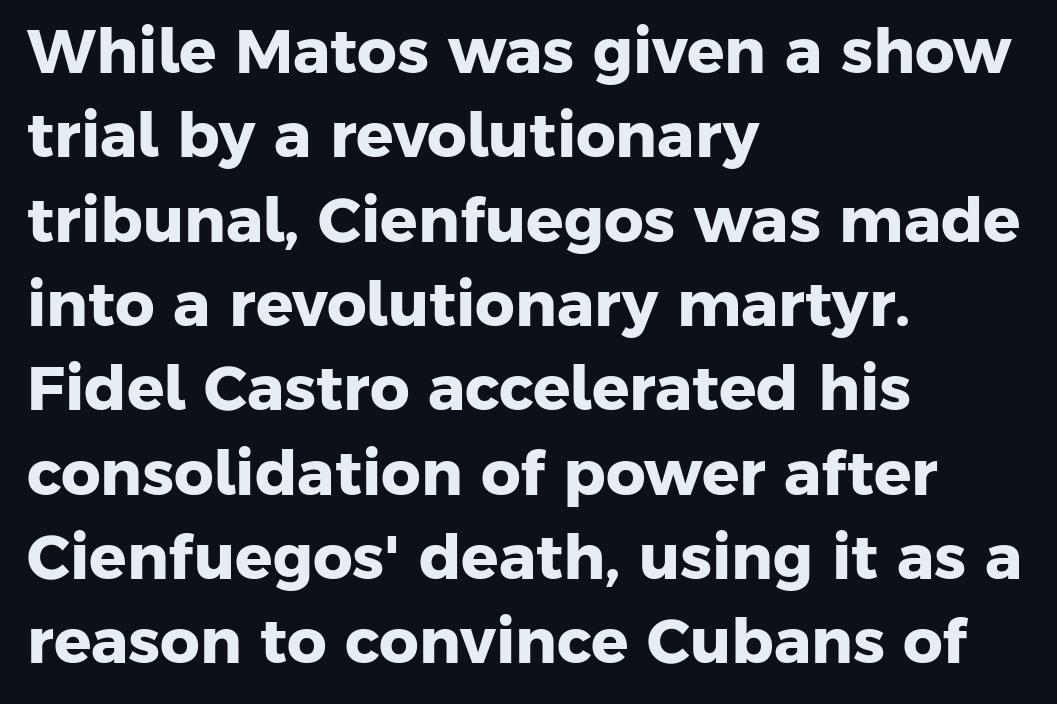
{"serif": "no", "bold": "yes", "weight": "heavy", "width": "normal", "stroke_contrast": "low", "x_height": "medium", "monospaced": "no", "underline": "no", "align": "left", "line_spacing": "normal", "line_spacing_ratio": 1.36, "letter_spacing": "normal", "letter_spacing_em": 0.0, "glyph_px": 62}
